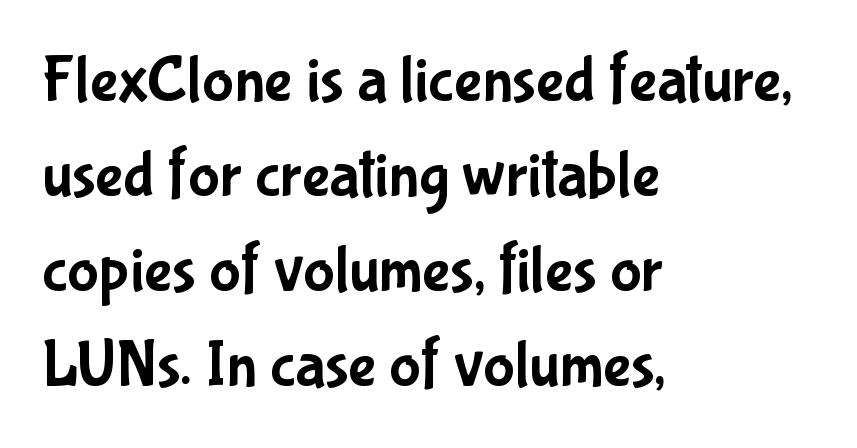
Q: Is the text italic (slanted)? A: No, it is upright.
Q: Is the typeface a serif or a sans-serif typeface? A: Sans-serif.
Q: Is the text underlined? A: No.
Q: How is the paragraph aligned? A: Left-aligned.
Q: Is the spacing between letters normal or unusually wide? A: Normal.
Q: Is the spacing between lines tight, normal or loose? A: Normal.
Q: Width (condensed, normal, or wide)? A: Condensed.
Q: Stroke contrast? A: Low.
Q: x-height? A: Medium.
Q: Monospaced? A: No.
